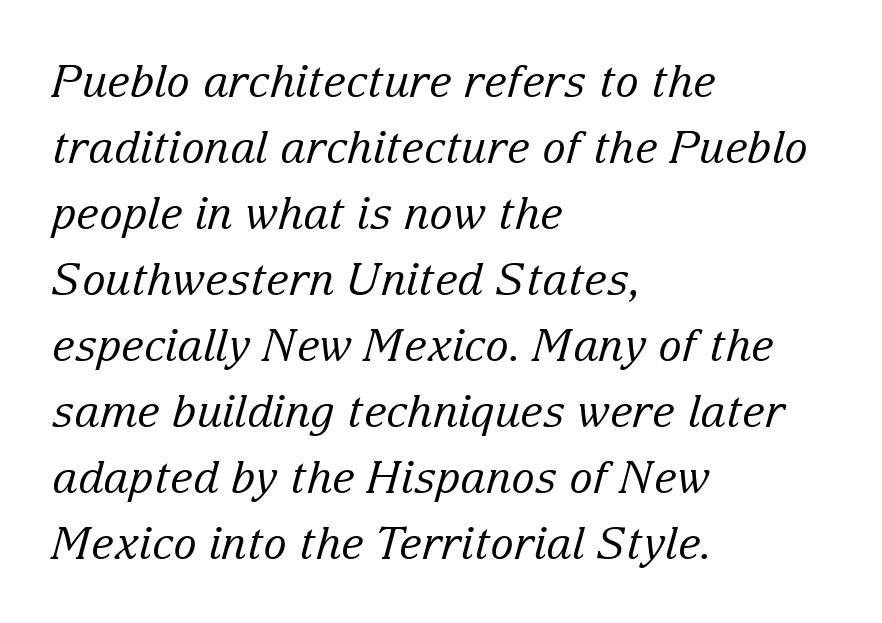
Q: Is the text bold? A: No.
Q: Is the text italic (slanted)? A: Yes, it leans right by about 15 degrees.
Q: Is the typeface a serif or a sans-serif typeface? A: Serif.
Q: Is the text underlined? A: No.
Q: How is the paragraph aligned? A: Left-aligned.
Q: Is the spacing between letters normal or unusually wide? A: Normal.
Q: Is the spacing between lines tight, normal or loose? A: Normal.
Q: Width (condensed, normal, or wide)? A: Normal.
Q: Stroke contrast? A: Low.
Q: x-height? A: Medium.
Q: Monospaced? A: No.
